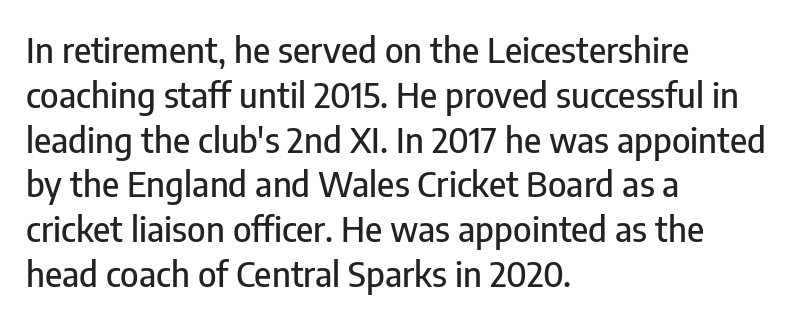
The image shows 35 px condensed sans-serif type, upright; set left-aligned, normal line spacing (1.28x), normal letter spacing, not underlined; low stroke contrast and a medium x-height.
